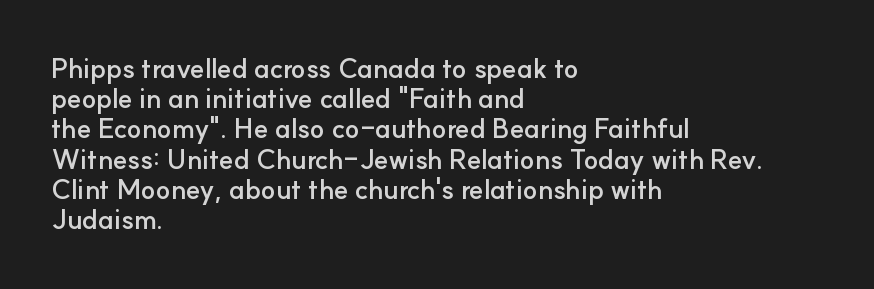
{"italic": "no", "bold": "yes", "underline": "no", "align": "left", "line_spacing": "tight", "line_spacing_ratio": 1.12, "letter_spacing": "normal", "letter_spacing_em": 0.0, "glyph_px": 27}
